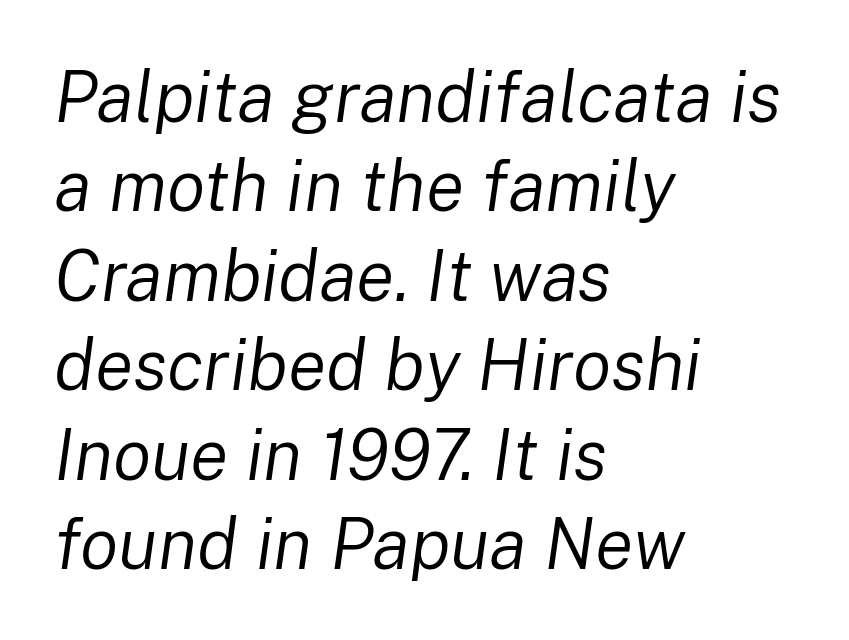
The image shows 71 px regular-weight type, italic (leaning right); set left-aligned, normal line spacing (1.26x), normal letter spacing, not underlined; low stroke contrast and a medium x-height.
